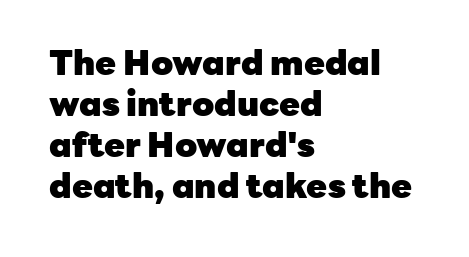
The image shows 34 px heavy sans-serif type, upright; set left-aligned, line spacing 1.21x, normal letter spacing, not underlined; low stroke contrast and a medium x-height.
